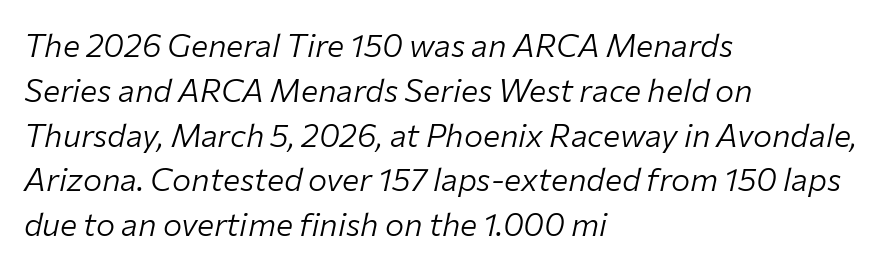
Stroke thickness stays within the range of a standard reading face or lighter. Interline gaps are of average width in this sample. Standard letterfit; no display-style spreading of the glyphs. A classic flush-left, rag-right setting is used for this passage. Letters rest on an invisible, unmarked baseline.
